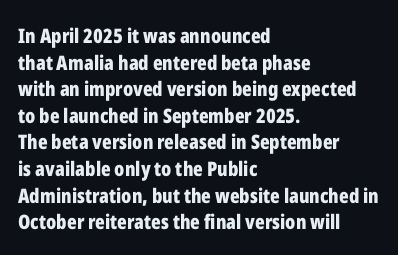
{"italic": "no", "bold": "yes", "underline": "no", "align": "left", "line_spacing": "normal", "line_spacing_ratio": 1.33, "letter_spacing": "normal", "letter_spacing_em": 0.0, "glyph_px": 20}
